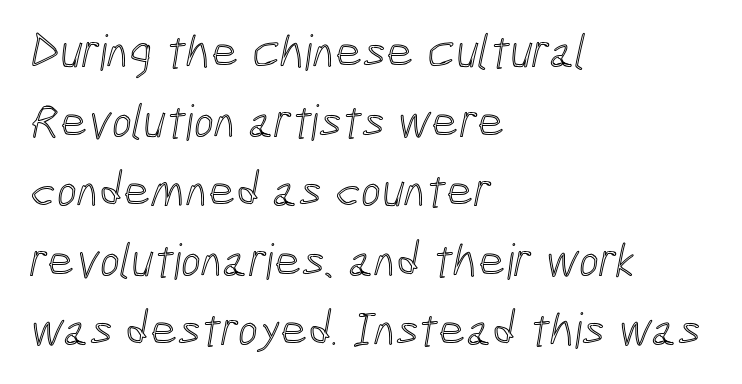
Q: Is the text underlined? A: No.
Q: How is the paragraph aligned? A: Left-aligned.
Q: Is the spacing between letters normal or unusually wide? A: Normal.
Q: Is the spacing between lines tight, normal or loose? A: Normal.
Q: Width (condensed, normal, or wide)? A: Condensed.
Q: x-height? A: Medium.
Q: Monospaced? A: No.
